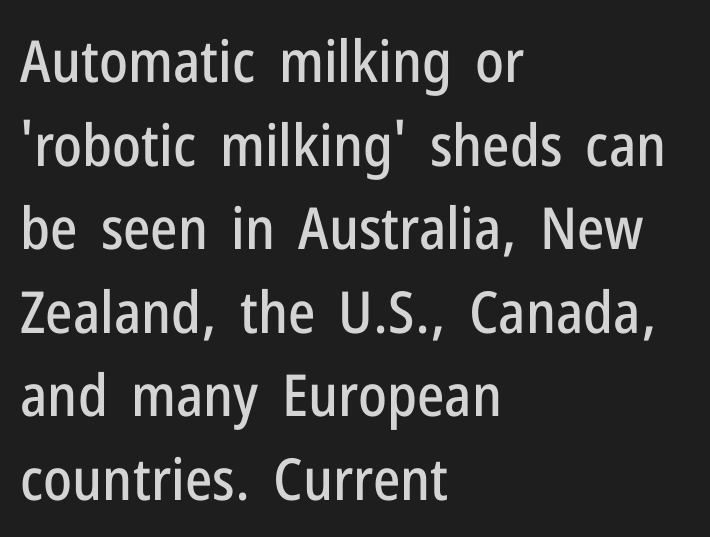
Horizontal bands of white between lines are of average thickness. Italic? Not at all — the glyphs are vertical. Layout note: lines flush left. The type is set solid horizontally, with unmodified tracking. The passage shown is typeset with a sans-serif family. Each row of text sits above clean, open space.
